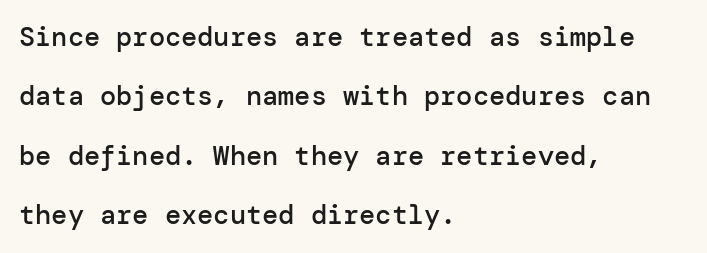
The image shows 27 px text type, upright; set left-aligned, loose line spacing (2.2x), normal letter spacing, not underlined.
